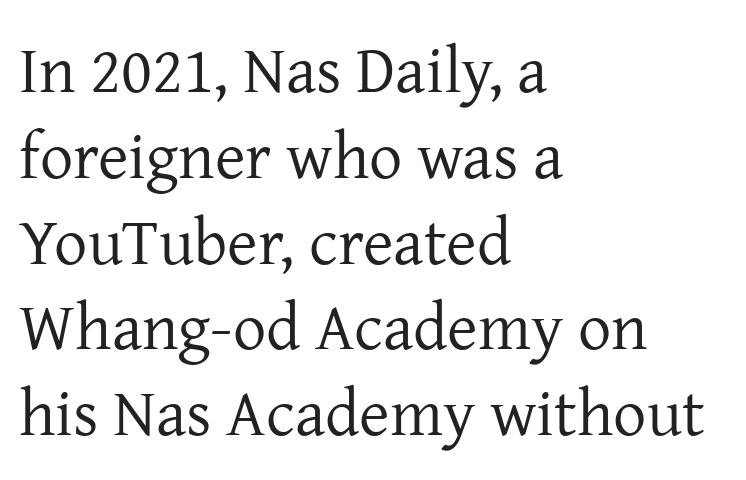
{"serif": "yes", "italic": "no", "bold": "no", "weight": "regular", "width": "normal", "stroke_contrast": "low", "x_height": "medium", "monospaced": "no", "underline": "no", "align": "left", "line_spacing": "normal", "line_spacing_ratio": 1.3, "letter_spacing": "normal", "letter_spacing_em": 0.0, "glyph_px": 66}
